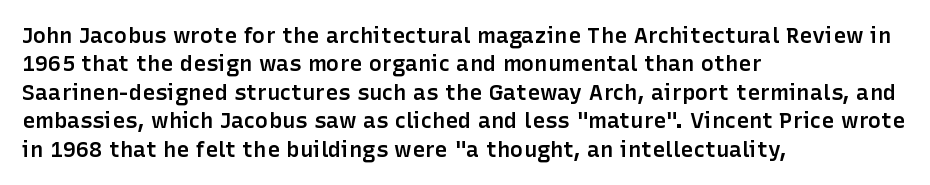
Q: Is the text bold? A: Semi-bold.
Q: Is the text italic (slanted)? A: No, it is upright.
Q: Is the text underlined? A: No.
Q: How is the paragraph aligned? A: Left-aligned.
Q: Is the spacing between letters normal or unusually wide? A: Normal.
Q: Is the spacing between lines tight, normal or loose? A: Normal.
